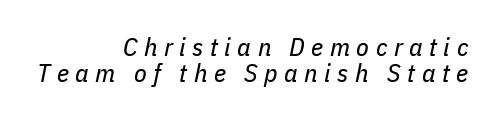
The image shows 26 px text type, italic (leaning right); set right-aligned, tight line spacing (0.99x), unusually wide letter spacing (+0.25 em), not underlined.
